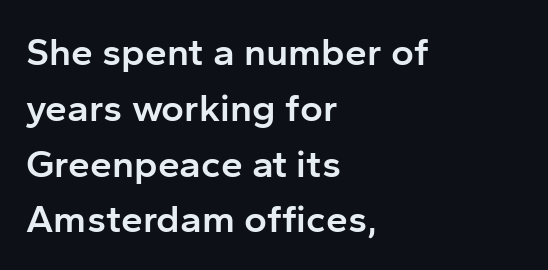
The image shows 39 px semibold sans-serif type, upright; set left-aligned, normal line spacing (1.43x), normal letter spacing, not underlined; low stroke contrast and a medium x-height.
